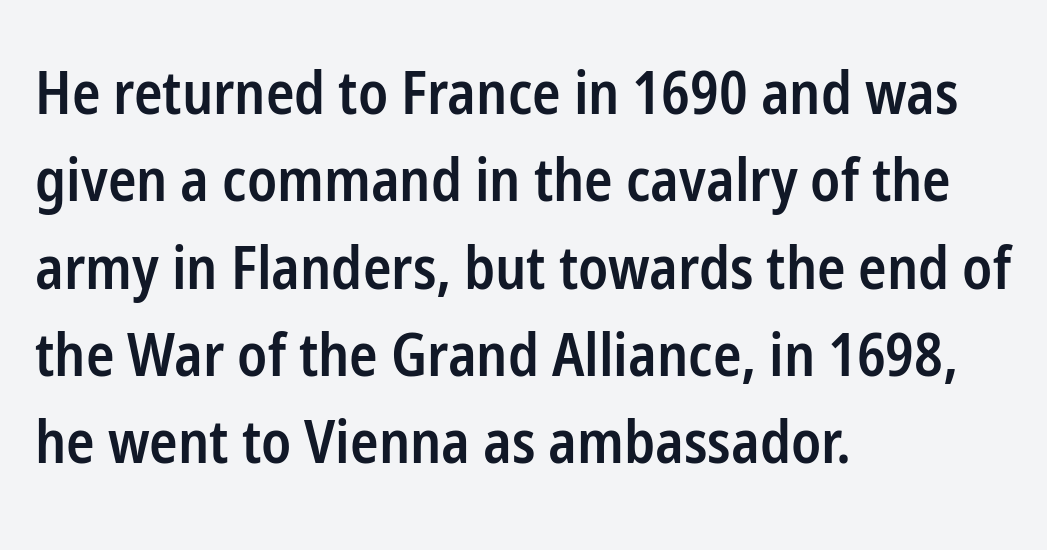
Nobody touched the tracking dial on this one. Layout note: lines flush left. Vertically, the passage feels balanced, rows spaced as you'd expect. Spacing verdict: proportional, widths tailored to each character.
